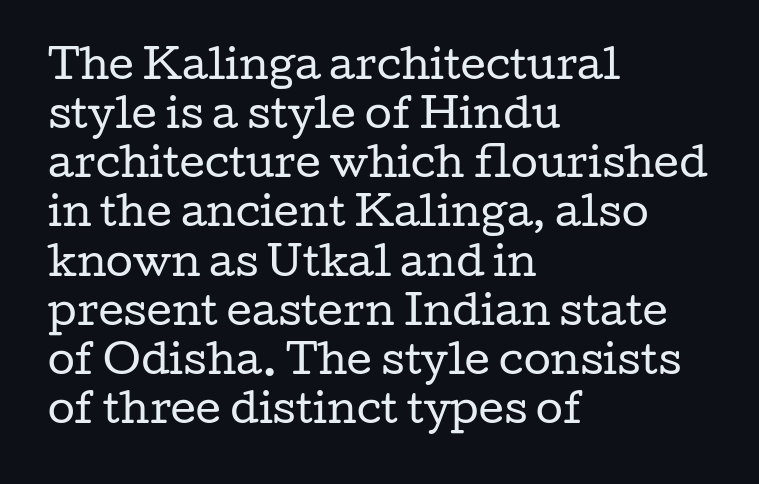
The image shows 39 px regular-weight, wide serif type, upright; set left-aligned, normal line spacing (1.26x), normal letter spacing, not underlined; low stroke contrast and a medium x-height.
